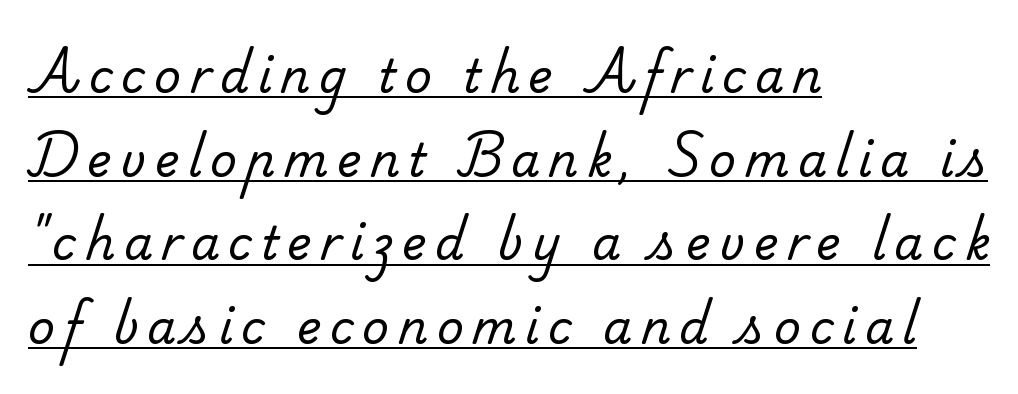
{"serif": "yes", "bold": "no", "weight": "regular", "width": "normal", "stroke_contrast": "low", "x_height": "small", "monospaced": "no", "underline": "yes", "align": "left", "line_spacing_ratio": 1.82, "glyph_px": 46}
